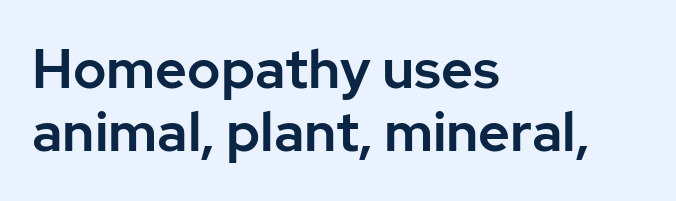
Q: Is the text italic (slanted)? A: No, it is upright.
Q: Is the typeface a serif or a sans-serif typeface? A: Sans-serif.
Q: Is the text underlined? A: No.
Q: How is the paragraph aligned? A: Left-aligned.
Q: Is the spacing between letters normal or unusually wide? A: Normal.
Q: Is the spacing between lines tight, normal or loose? A: Tight.
Q: Width (condensed, normal, or wide)? A: Normal.
Q: Stroke contrast? A: Low.
Q: x-height? A: Medium.
Q: Monospaced? A: No.
